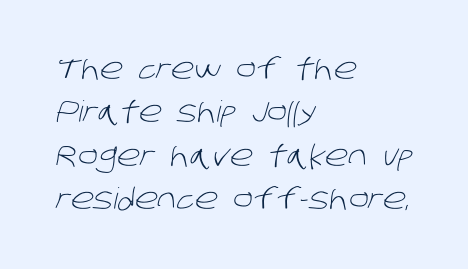
The image shows 29 px light sans-serif type; set left-aligned, normal line spacing (1.5x), normal letter spacing, not underlined; low stroke contrast and a large x-height.
